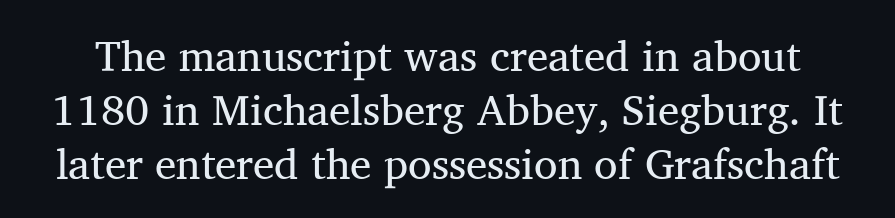
Q: Is the text bold? A: No.
Q: Is the text italic (slanted)? A: No, it is upright.
Q: Is the typeface a serif or a sans-serif typeface? A: Serif.
Q: Is the text underlined? A: No.
Q: Is the spacing between letters normal or unusually wide? A: Normal.
Q: Is the spacing between lines tight, normal or loose? A: Normal.
Q: Width (condensed, normal, or wide)? A: Normal.
Q: Stroke contrast? A: Medium.
Q: x-height? A: Medium.
Q: Monospaced? A: No.
